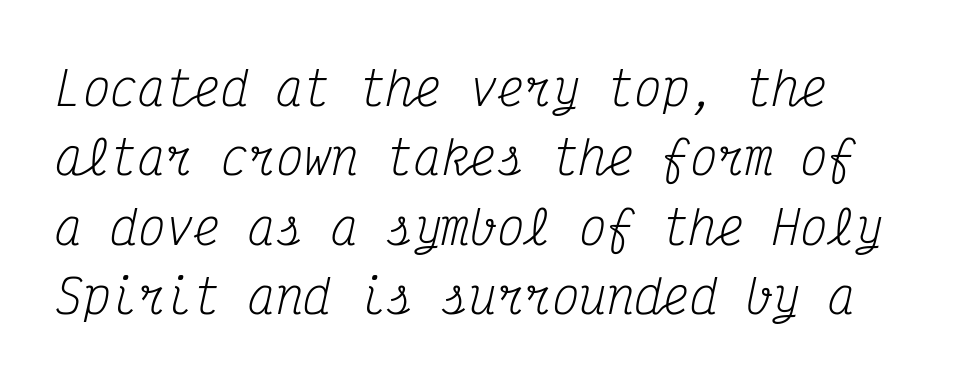
The image shows 46 px regular-weight, condensed serif type, italic (leaning right), monospaced; set normal line spacing (1.51x), normal letter spacing, not underlined; medium stroke contrast and a medium x-height.
